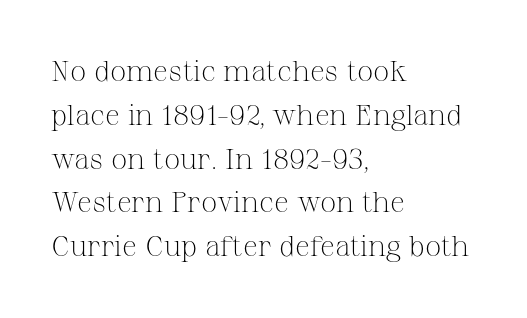
The image shows 29 px light serif type, upright; set left-aligned, normal line spacing (1.51x), normal letter spacing, not underlined; medium stroke contrast and a medium x-height.
